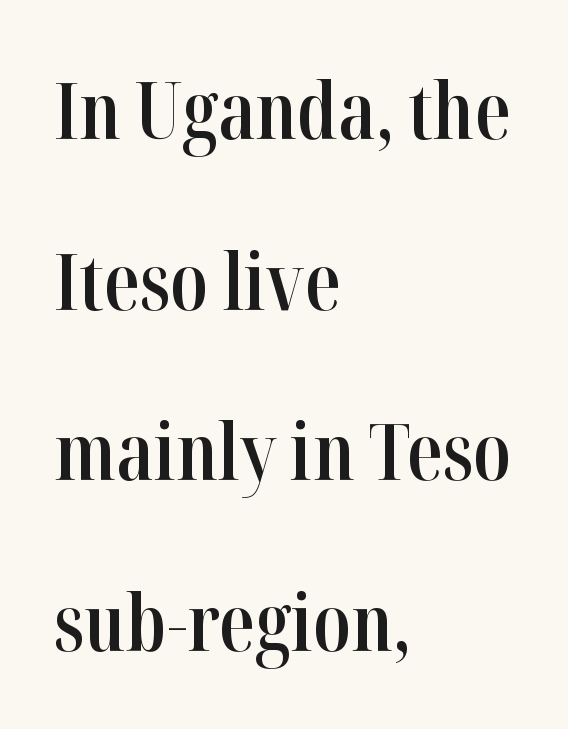
{"serif": "yes", "italic": "no", "bold": "semi", "weight": "semibold", "width": "condensed", "stroke_contrast": "high", "x_height": "medium", "monospaced": "no", "underline": "no", "align": "left", "line_spacing": "loose", "line_spacing_ratio": 2.16, "letter_spacing": "normal", "letter_spacing_em": 0.0, "glyph_px": 79}
